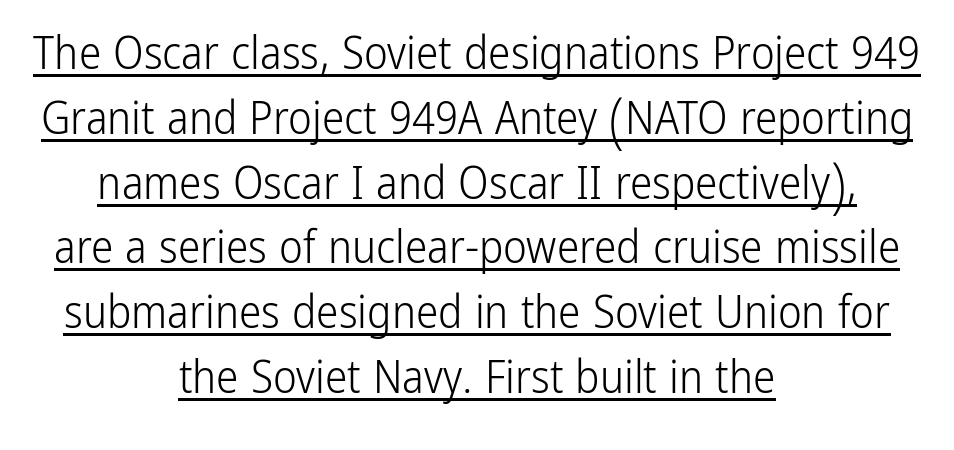
Q: Is the text bold? A: No.
Q: Is the text italic (slanted)? A: No, it is upright.
Q: Is the typeface a serif or a sans-serif typeface? A: Sans-serif.
Q: Is the text underlined? A: Yes.
Q: How is the paragraph aligned? A: Centered.
Q: Is the spacing between letters normal or unusually wide? A: Normal.
Q: Is the spacing between lines tight, normal or loose? A: Normal.
Q: Width (condensed, normal, or wide)? A: Condensed.
Q: Stroke contrast? A: Low.
Q: x-height? A: Medium.
Q: Monospaced? A: No.
